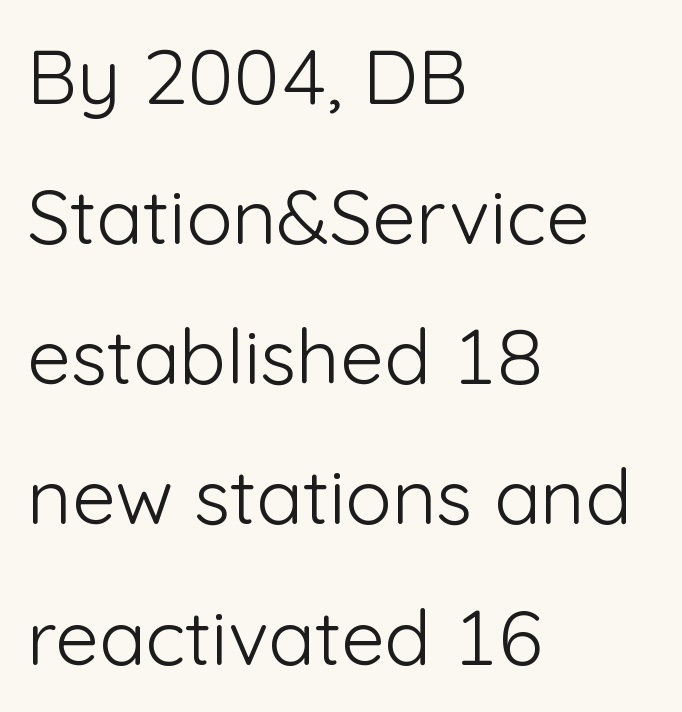
The image shows 77 px light sans-serif type, upright; set left-aligned, line spacing 1.82x, normal letter spacing, not underlined; low stroke contrast and a medium x-height.
